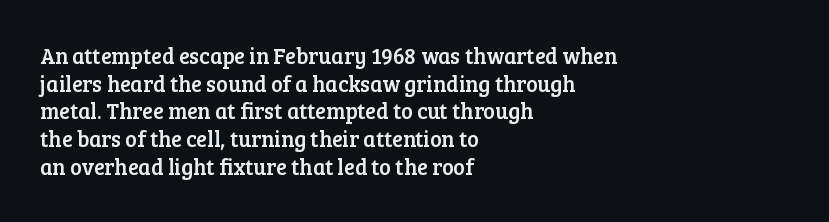
{"italic": "no", "underline": "no", "align": "left", "line_spacing": "normal", "line_spacing_ratio": 1.26, "letter_spacing": "normal", "letter_spacing_em": 0.0, "glyph_px": 22}
